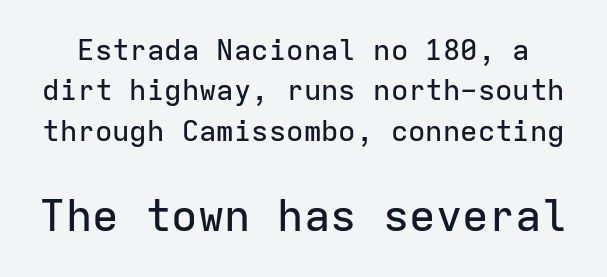
Caption: standard tracking, unaltered. Line spacing here is normal. Think of a typewriter: that constant character pitch is what you see here. The foot of each line stays bare and open. Posture: vertical. Visually, the bottom section dominates because its glyphs are scaled up.
